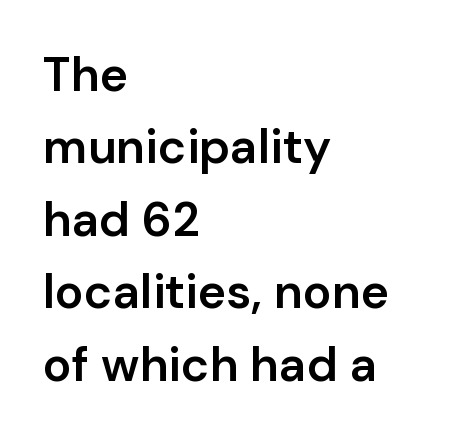
Here the glyphs are tracked normally, forming tight word shapes. Vertically, the passage feels balanced, rows spaced as you'd expect. Check where the strokes stop: nothing finishes them off — pure sans. The sample has been set in demibold, a notch under bold.
